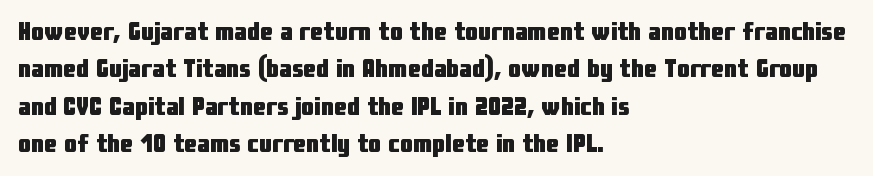
When letters stand straight like this, we call the style roman or upright. A clean baseline with only descenders dipping below it. Horizontally, the lines are justified to the leading edge only. Is there much room between lines? A standard amount, neither cramped nor airy.
